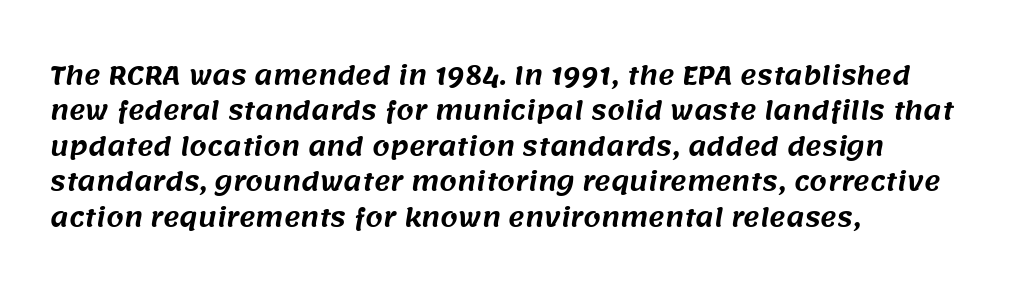
One glance says typical: line gaps are just what's usual. The rendering keeps characters at their native spacing. If you drew a ruler down the left edge, every line would touch it. Decoration check: the copy has no underline.
